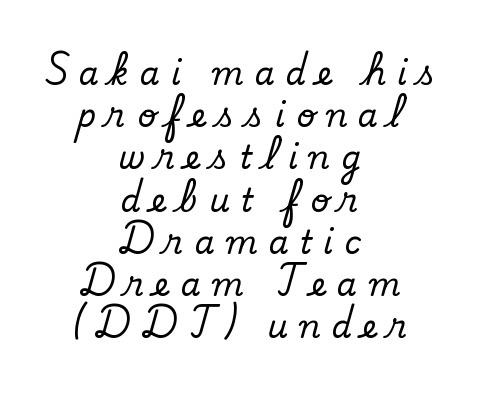
{"serif": "yes", "width": "normal", "stroke_contrast": "low", "x_height": "small", "monospaced": "no", "underline": "no", "align": "center", "line_spacing": "normal", "line_spacing_ratio": 1.32, "letter_spacing": "wide", "letter_spacing_em": 0.35, "glyph_px": 32}
